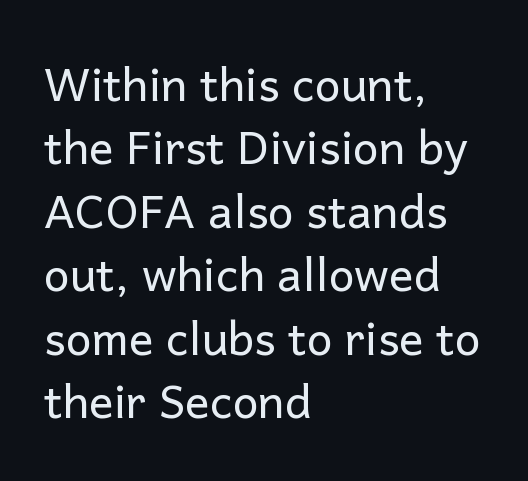
The image shows 46 px regular-weight sans-serif type, upright; set left-aligned, normal line spacing (1.38x), normal letter spacing, not underlined; low stroke contrast and a medium x-height.
